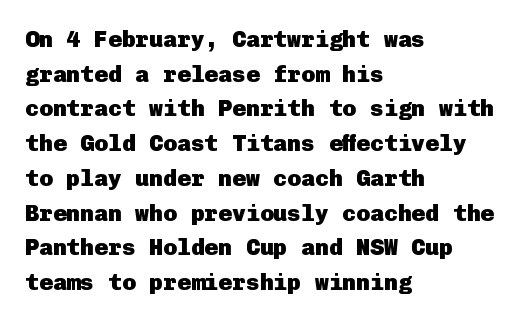
The image shows 23 px bold type, upright; set left-aligned, normal line spacing (1.51x), normal letter spacing, not underlined.
